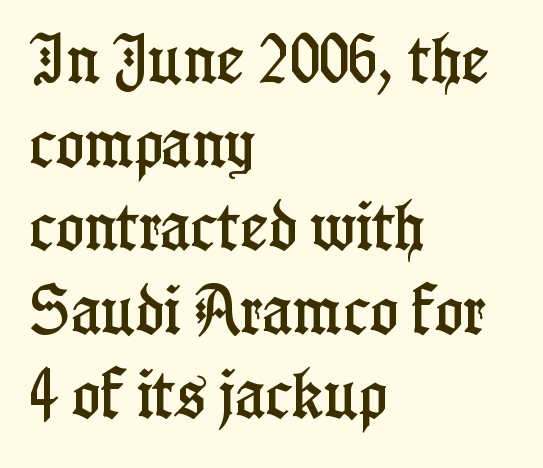
{"serif": "yes", "italic": "no", "width": "condensed", "stroke_contrast": "low", "x_height": "medium", "monospaced": "no", "underline": "no", "align": "left", "line_spacing": "normal", "line_spacing_ratio": 1.58, "letter_spacing": "normal", "letter_spacing_em": 0.0, "glyph_px": 53}
